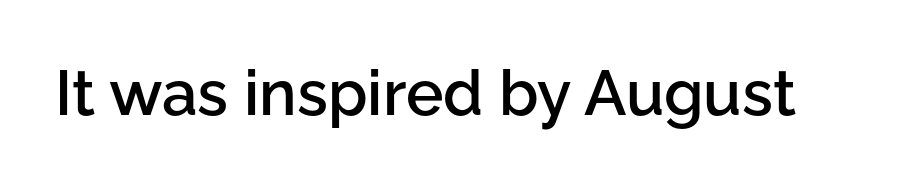
Q: Is the text bold? A: Semi-bold.
Q: Is the text italic (slanted)? A: No, it is upright.
Q: Is the typeface a serif or a sans-serif typeface? A: Sans-serif.
Q: Is the text underlined? A: No.
Q: Is the spacing between letters normal or unusually wide? A: Normal.
Q: Width (condensed, normal, or wide)? A: Normal.
Q: Stroke contrast? A: Low.
Q: x-height? A: Medium.
Q: Monospaced? A: No.
